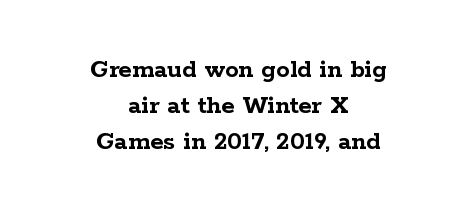
The image shows 27 px bold type, upright; set centered, normal line spacing (1.34x), normal letter spacing, not underlined.
